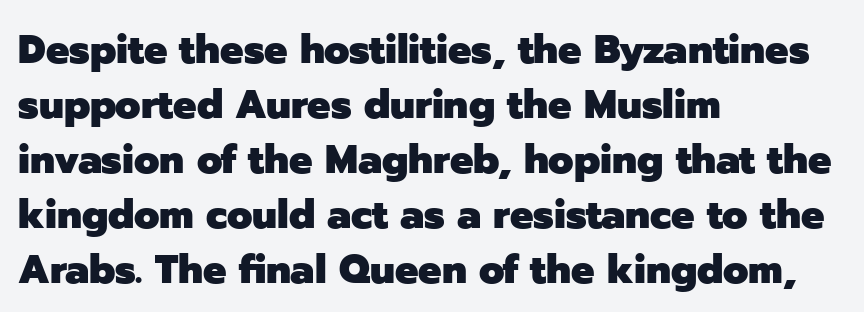
The image shows 41 px heavy sans-serif type, upright; set left-aligned, normal line spacing (1.34x), normal letter spacing, not underlined; low stroke contrast and a medium x-height.
